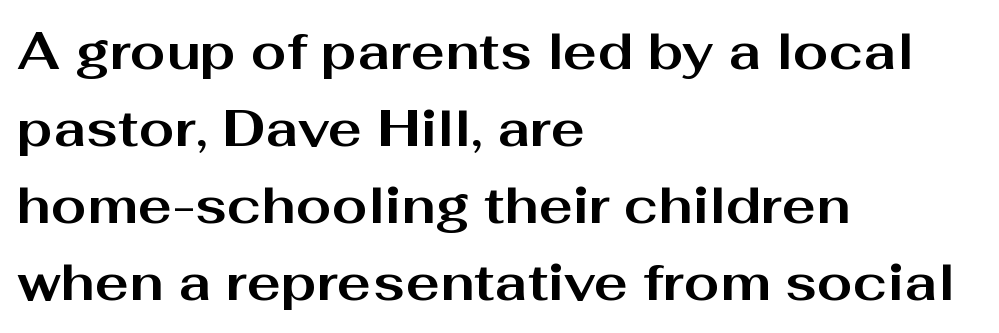
The image shows 51 px bold, wide sans-serif type, upright; set left-aligned, normal line spacing (1.51x), normal letter spacing, not underlined; medium stroke contrast and a medium x-height.
